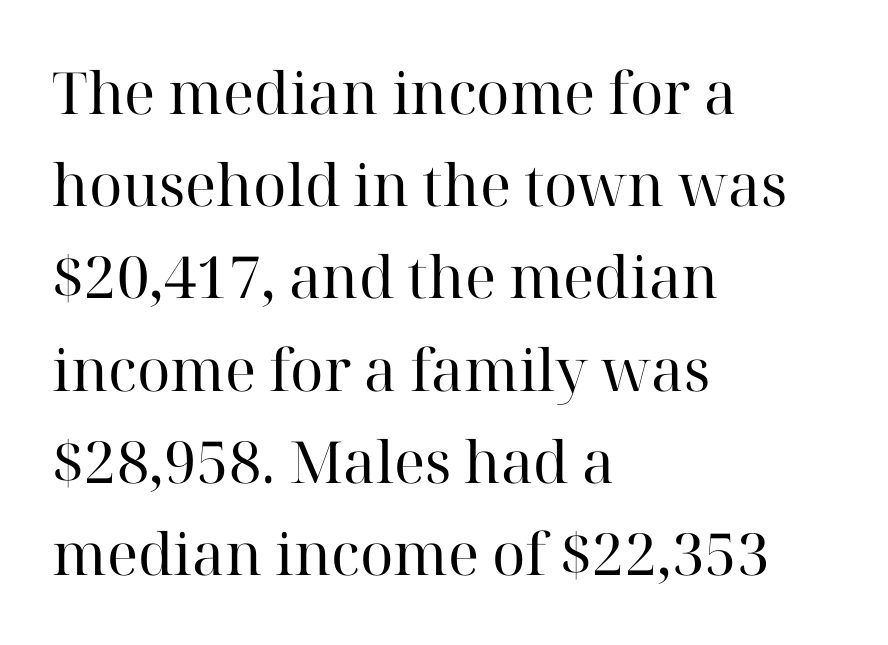
{"serif": "yes", "italic": "no", "bold": "no", "weight": "regular", "width": "normal", "stroke_contrast": "high", "x_height": "medium", "monospaced": "no", "underline": "no", "align": "left", "line_spacing": "normal", "line_spacing_ratio": 1.59, "letter_spacing": "normal", "letter_spacing_em": 0.0, "glyph_px": 58}
